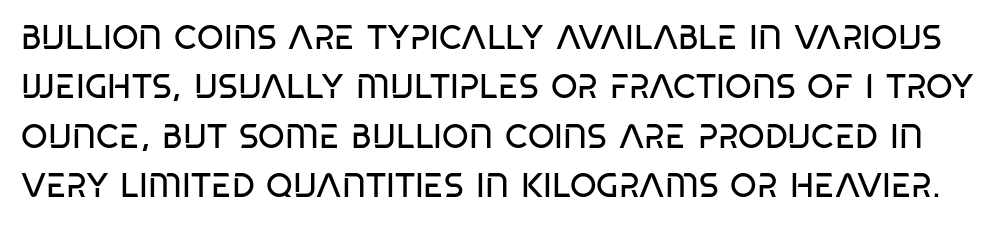
Summary of vertical rhythm: regular, with standard interline spacing. Italic: no, the glyphs are upright roman. The line texture is even and compact thanks to regular tracking. Nothing sits at the stroke ends, so this counts as sans-serif.
